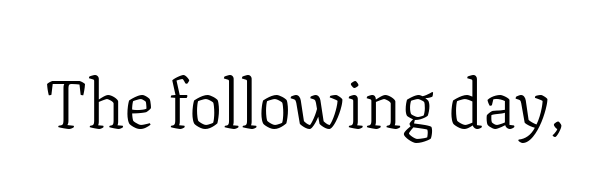
The image shows 67 px light serif type, upright; set normal letter spacing, not underlined; low stroke contrast and a medium x-height.
